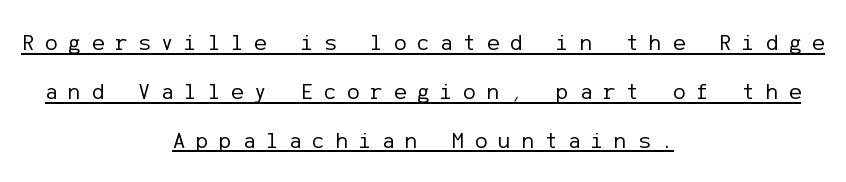
The image shows 23 px text type, upright; set centered, loose line spacing (2.12x), unusually wide letter spacing (+0.48 em), underlined.
